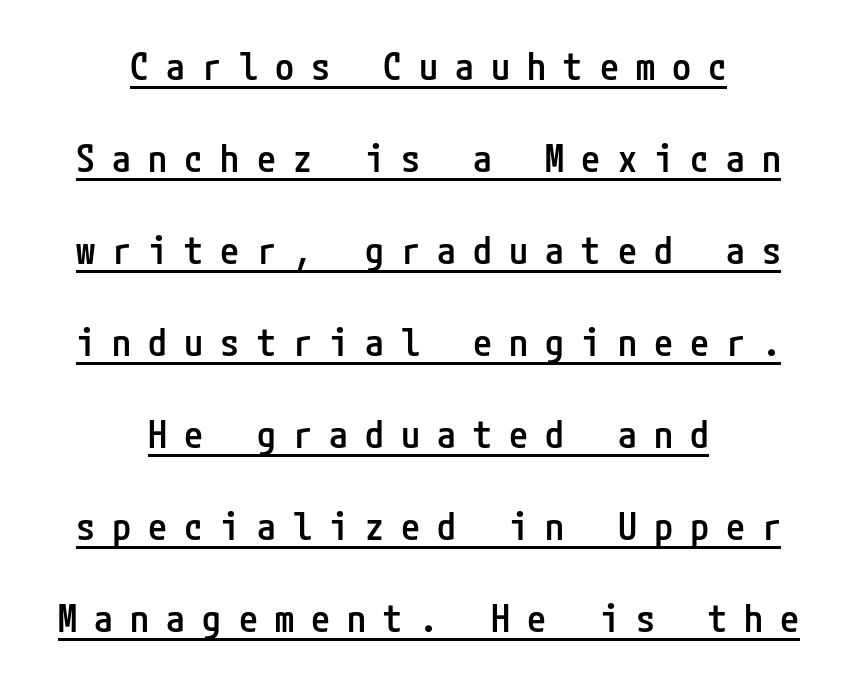
The string is rendered with underlining switched on. Alignment: centered. This is roman type, the default non-slanted kind. These lines carry some extra weight — a demibold, not a full bold. Whoever set this chose breathing room over compactness in the vertical rhythm. Inter-character spacing is expanded well beyond the font's built-in metrics.
